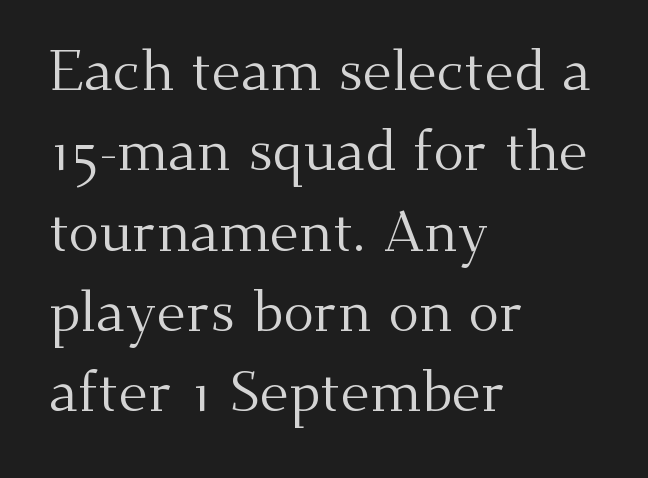
The image shows 57 px regular-weight serif type, upright; set left-aligned, normal line spacing (1.41x), normal letter spacing, not underlined; medium stroke contrast and a small x-height.
